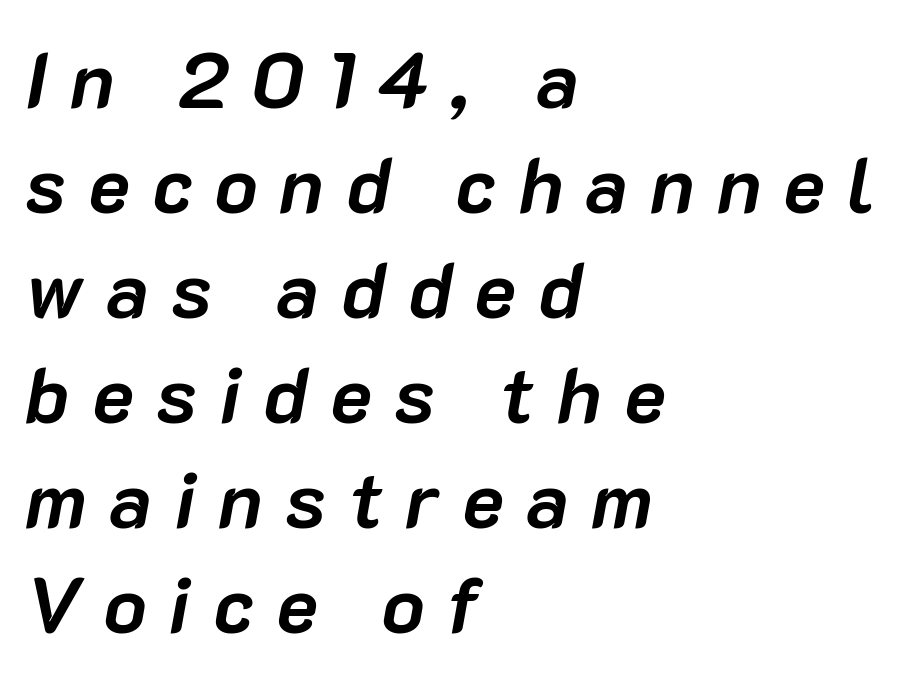
Each word looks stretched out because of the extra space between its letters. Each letter keeps its own natural width here, so spacing adapts to shape. Check the space under the baseline: it is left empty. Compared with an ordinary text face, these strokes are far heavier — a full bold.
